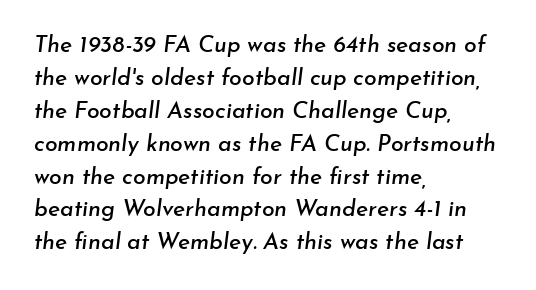
Q: Is the text italic (slanted)? A: Yes, it leans right by about 7 degrees.
Q: Is the text underlined? A: No.
Q: How is the paragraph aligned? A: Left-aligned.
Q: Is the spacing between letters normal or unusually wide? A: Normal.
Q: Is the spacing between lines tight, normal or loose? A: Normal.
